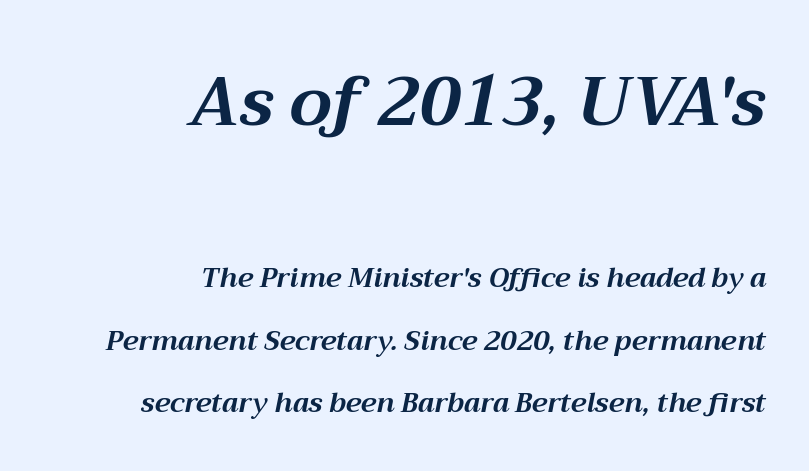
Airy leading. Rendered with sloped, italic letterforms. Which margin do the lines hug? The right one — the left edge is uneven. No extra tracking has been applied to these lines. Weight: bold. Varying glyph widths throughout — classic text-font behaviour.
